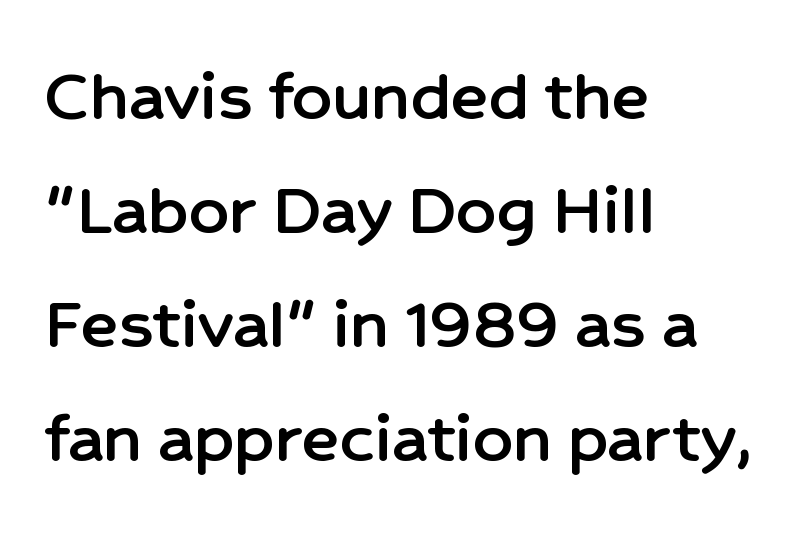
Q: Is the text italic (slanted)? A: No, it is upright.
Q: Is the typeface a serif or a sans-serif typeface? A: Sans-serif.
Q: Is the text underlined? A: No.
Q: How is the paragraph aligned? A: Left-aligned.
Q: Is the spacing between letters normal or unusually wide? A: Normal.
Q: Is the spacing between lines tight, normal or loose? A: Normal.
Q: Width (condensed, normal, or wide)? A: Normal.
Q: Stroke contrast? A: Low.
Q: x-height? A: Medium.
Q: Monospaced? A: No.
